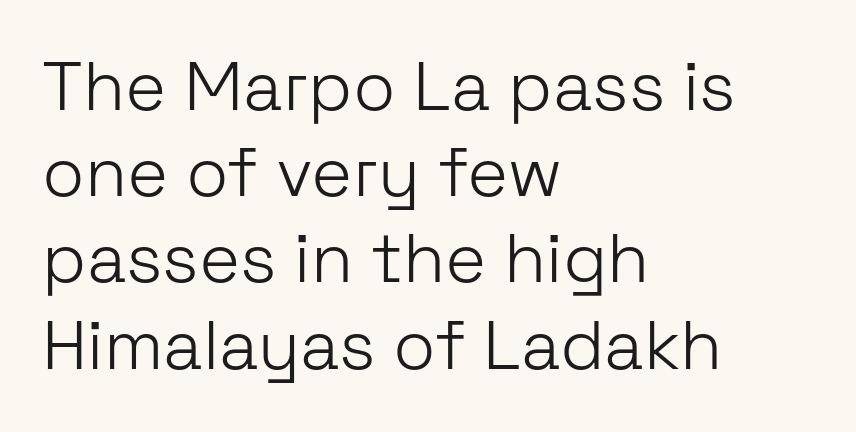
{"serif": "no", "italic": "no", "bold": "no", "weight": "light", "width": "normal", "stroke_contrast": "low", "x_height": "medium", "monospaced": "no", "underline": "no", "align": "left", "line_spacing": "normal", "line_spacing_ratio": 1.25, "letter_spacing": "normal", "letter_spacing_em": 0.0, "glyph_px": 69}
